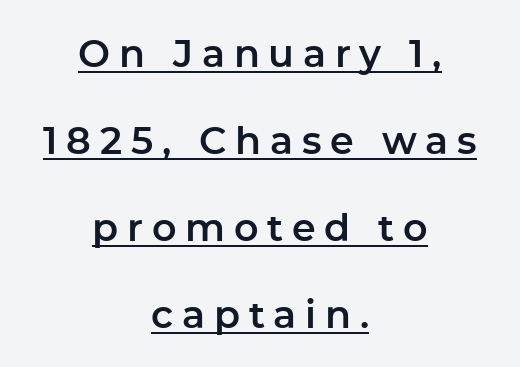
Q: Is the text italic (slanted)? A: No, it is upright.
Q: Is the typeface a serif or a sans-serif typeface? A: Sans-serif.
Q: Is the text underlined? A: Yes.
Q: How is the paragraph aligned? A: Centered.
Q: Is the spacing between letters normal or unusually wide? A: Unusually wide.
Q: Is the spacing between lines tight, normal or loose? A: Loose.
Q: Width (condensed, normal, or wide)? A: Normal.
Q: Stroke contrast? A: Low.
Q: x-height? A: Medium.
Q: Monospaced? A: No.
